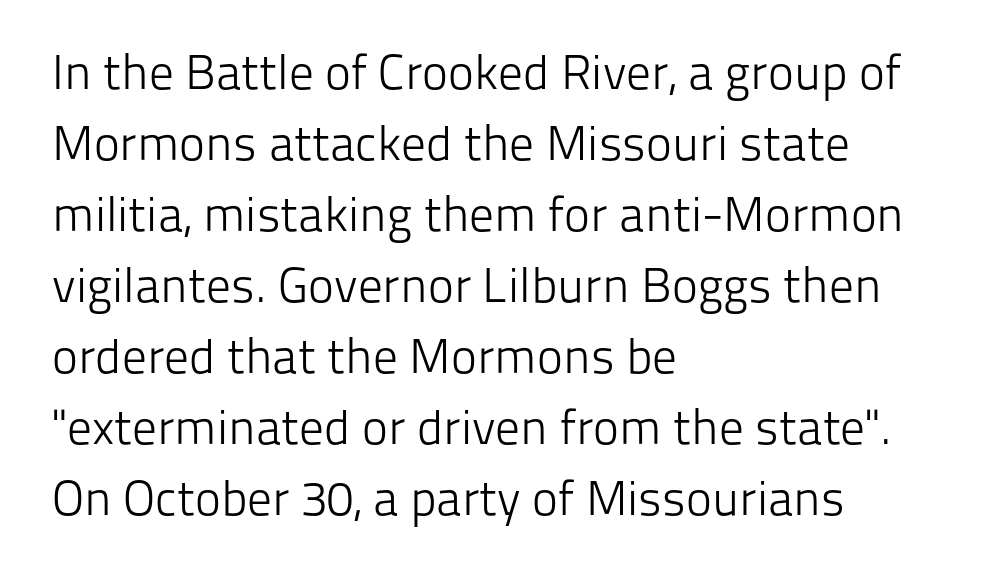
{"serif": "no", "italic": "no", "bold": "no", "weight": "light", "width": "normal", "stroke_contrast": "low", "x_height": "medium", "monospaced": "no", "underline": "no", "align": "left", "line_spacing": "normal", "line_spacing_ratio": 1.45, "letter_spacing": "normal", "letter_spacing_em": 0.0, "glyph_px": 49}
